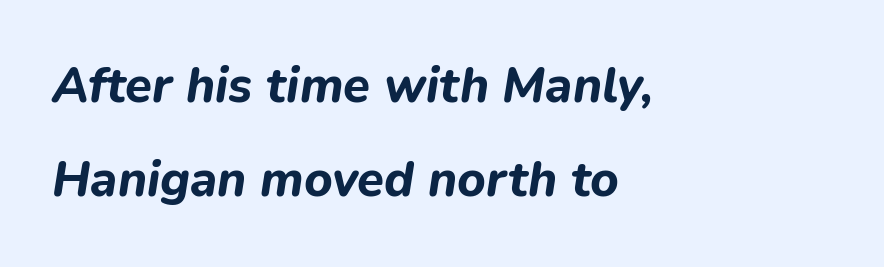
{"italic": "yes", "lean": "right", "slant_degrees": 9, "bold": "yes", "weight": "bold", "width": "normal", "stroke_contrast": "low", "x_height": "medium", "monospaced": "no", "underline": "no", "align": "left", "line_spacing": "loose", "line_spacing_ratio": 1.92, "letter_spacing": "normal", "letter_spacing_em": 0.0, "glyph_px": 49}
